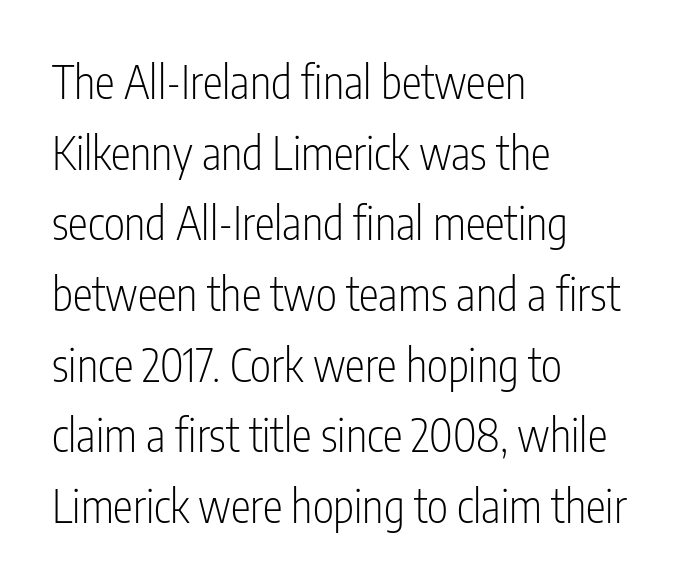
Glance below the letters and you will spot only blank space. What's the leading like? Ordinary, nothing unusual. I'd call this a sans setting — the letters go barefoot. You could not count columns in this text — the font is proportionally spaced.
